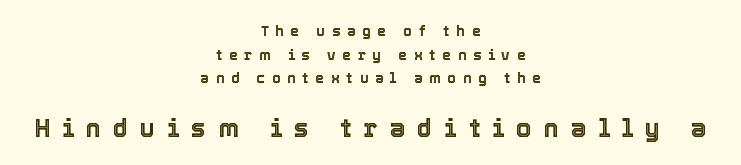
Q: Is the text italic (slanted)? A: No, it is upright.
Q: Is the text underlined? A: No.
Q: How is the paragraph aligned? A: Centered.
Q: Is the spacing between letters normal or unusually wide? A: Unusually wide.
Q: Is the spacing between lines tight, normal or loose? A: Normal.
Q: Which block of text is set in a larger size, the first (top) or the second (bottom)? A: The second (bottom) one.
